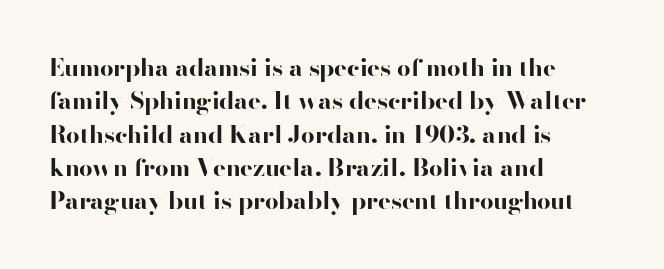
The image shows 24 px bold type, upright; set left-aligned, normal line spacing (1.39x), normal letter spacing, not underlined.
